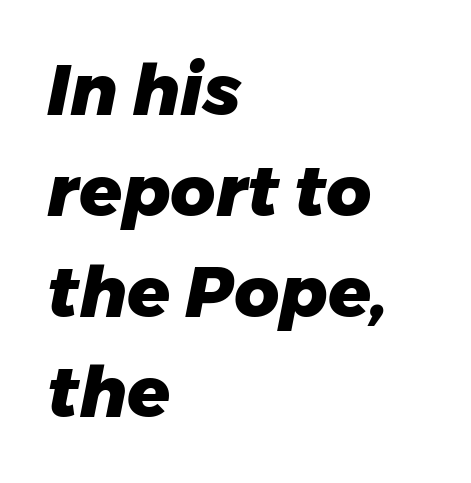
The image shows 70 px heavy type, italic (leaning right); set left-aligned, normal line spacing (1.44x), normal letter spacing, not underlined; low stroke contrast and a medium x-height.
